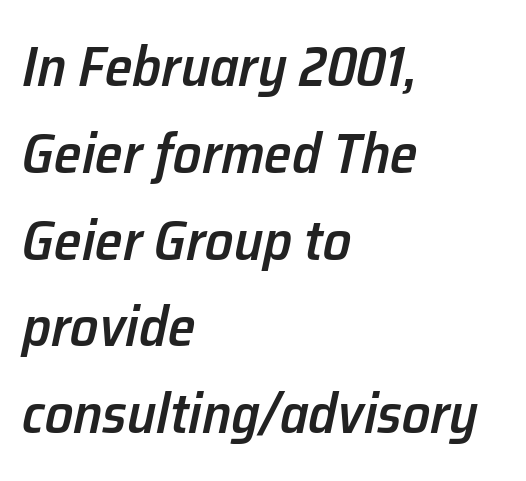
The image shows 56 px semibold type, italic (leaning right); set left-aligned, normal line spacing (1.55x), normal letter spacing, not underlined; low stroke contrast and a medium x-height.
